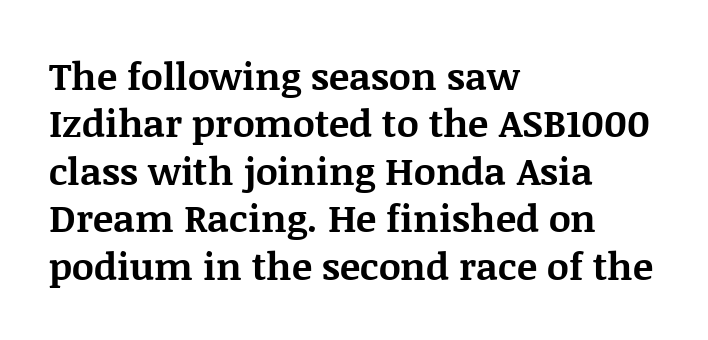
These lines are rendered in a variable-pitch font. Examine the stroke ends and you'll spot serifs. You could call the tracking neutral — neither tight nor loose. A typesetter would call this leading conventional body-copy spacing.
